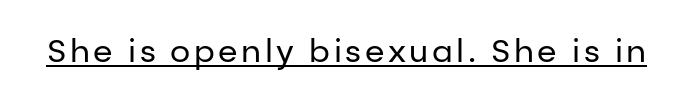
Q: Is the text bold? A: No.
Q: Is the text italic (slanted)? A: No, it is upright.
Q: Is the typeface a serif or a sans-serif typeface? A: Sans-serif.
Q: Is the text underlined? A: Yes.
Q: Width (condensed, normal, or wide)? A: Normal.
Q: Stroke contrast? A: Low.
Q: x-height? A: Medium.
Q: Monospaced? A: No.
